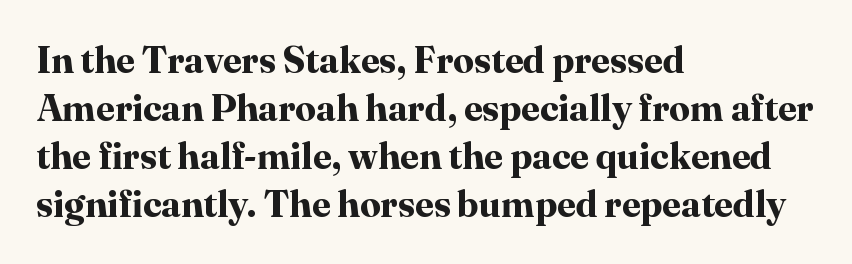
Interline gaps are of average width in this sample. The face used here is seriffed, in the tradition of book romans. Inter-character spacing is left at the font's built-in metrics. This sample is left-justified, so line endings fall wherever the words run out. Tall strokes in this sample are plumb rather than angled.
